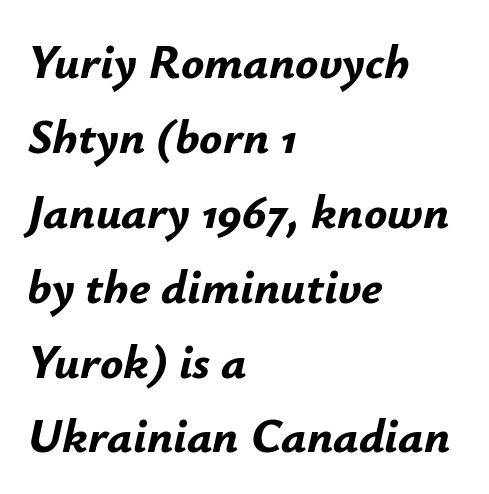
{"italic": "yes", "lean": "right", "slant_degrees": 12, "bold": "yes", "weight": "bold", "width": "normal", "stroke_contrast": "low", "x_height": "small", "monospaced": "no", "underline": "no", "align": "left", "line_spacing": "normal", "line_spacing_ratio": 1.56, "letter_spacing": "normal", "letter_spacing_em": 0.0, "glyph_px": 48}
